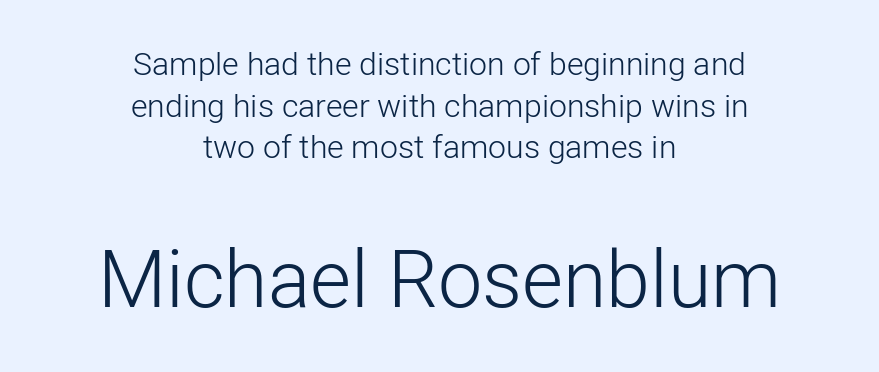
The image shows 79 px light sans-serif type, upright; set centered, normal line spacing (1.3x), normal letter spacing, not underlined; the second (bottom) block is 2.47x larger; low stroke contrast and a medium x-height.
